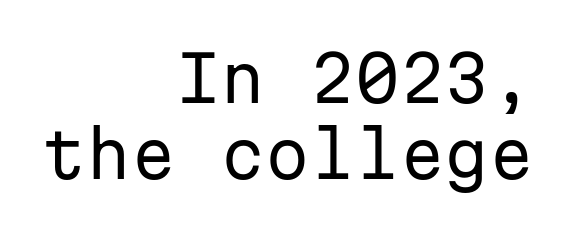
The designer went with a sans here, leaving each stem footless. Unbolded letterforms with no extra heft. Italic: no, the glyphs are upright roman. Spacing between characters is what you'd get straight out of the box. Plain, unruled lines of type. Layout note: lines flush right.
